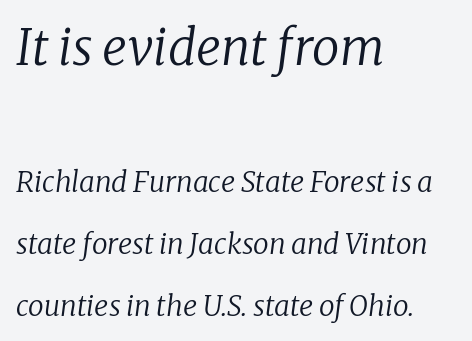
The glyphs in this specimen are seriffed. Is there much room between lines? Yes — plenty of vertical air separates them. Slant detected: the letters are inclined. Only glyphs here, with clear space below each row.
